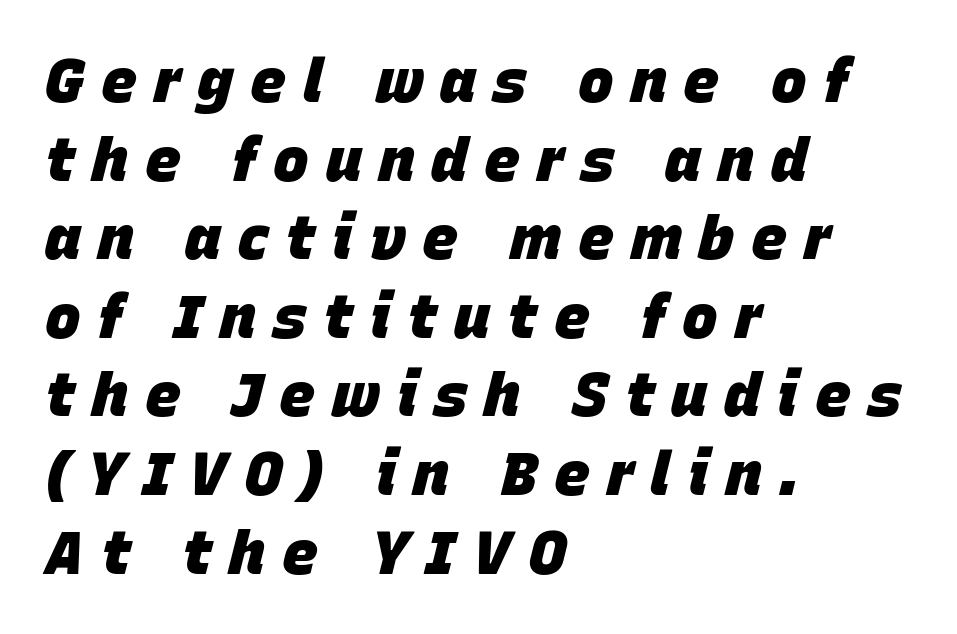
The image shows 60 px heavy type, italic (leaning right); set left-aligned, normal line spacing (1.31x), unusually wide letter spacing (+0.28 em), not underlined; low stroke contrast and a large x-height.
